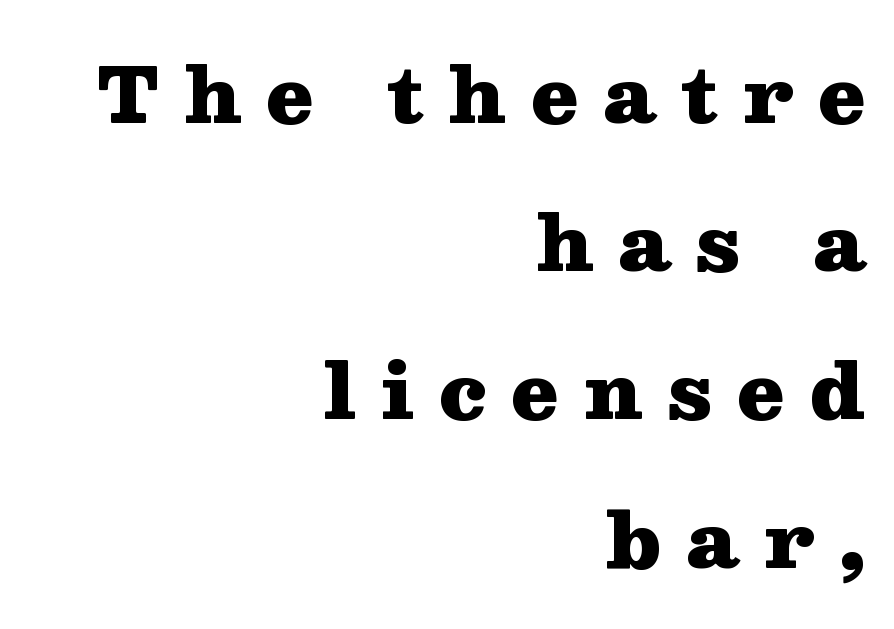
{"serif": "yes", "italic": "no", "bold": "yes", "weight": "heavy", "width": "wide", "stroke_contrast": "medium", "x_height": "medium", "monospaced": "no", "underline": "no", "align": "right", "line_spacing": "loose", "line_spacing_ratio": 1.95, "letter_spacing": "wide", "letter_spacing_em": 0.33, "glyph_px": 76}
